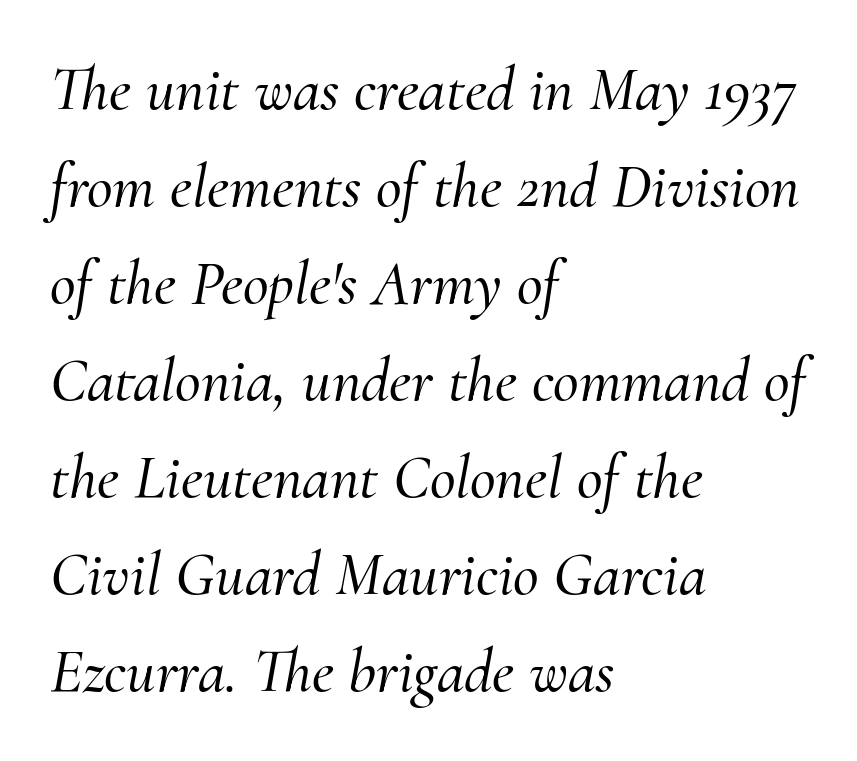
Looks like regular typesetting: each glyph gets only the width it needs. Is the block centered? No — it sits flush against the left margin. Old-style or modern, the face here clearly has serifs. Baseline-to-baseline distance is the conventional proportion of letter height.
